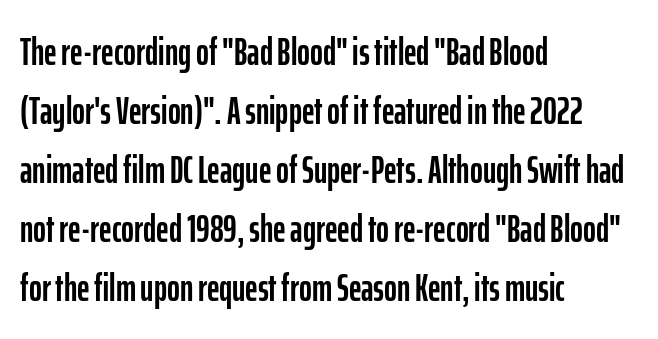
Q: Is the text italic (slanted)? A: No, it is upright.
Q: Is the typeface a serif or a sans-serif typeface? A: Sans-serif.
Q: Is the text underlined? A: No.
Q: How is the paragraph aligned? A: Left-aligned.
Q: Is the spacing between letters normal or unusually wide? A: Normal.
Q: Is the spacing between lines tight, normal or loose? A: Normal.
Q: Width (condensed, normal, or wide)? A: Condensed.
Q: Stroke contrast? A: Low.
Q: x-height? A: Medium.
Q: Monospaced? A: No.
